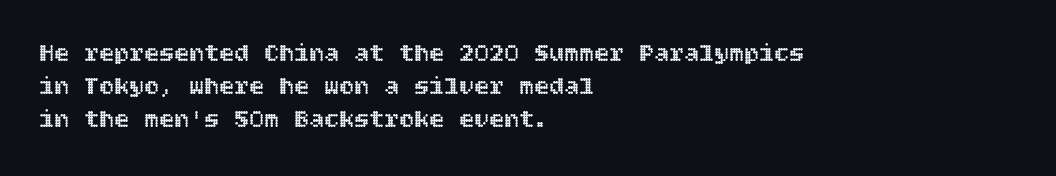
{"italic": "no", "underline": "no", "align": "left", "line_spacing": "normal", "line_spacing_ratio": 1.32, "letter_spacing": "normal", "letter_spacing_em": 0.0, "glyph_px": 25}
